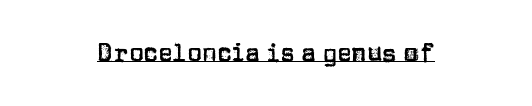
{"italic": "no", "underline": "yes", "align": "center", "letter_spacing": "normal", "letter_spacing_em": 0.0, "glyph_px": 24}
